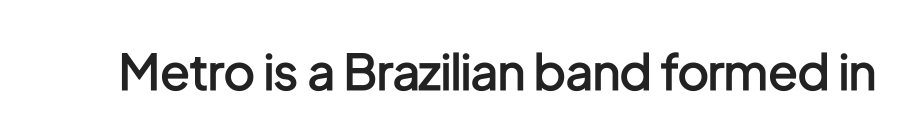
Q: Is the text bold? A: Semi-bold.
Q: Is the text italic (slanted)? A: No, it is upright.
Q: Is the typeface a serif or a sans-serif typeface? A: Sans-serif.
Q: Is the text underlined? A: No.
Q: Is the spacing between letters normal or unusually wide? A: Normal.
Q: Width (condensed, normal, or wide)? A: Condensed.
Q: Stroke contrast? A: Low.
Q: x-height? A: Medium.
Q: Monospaced? A: No.
